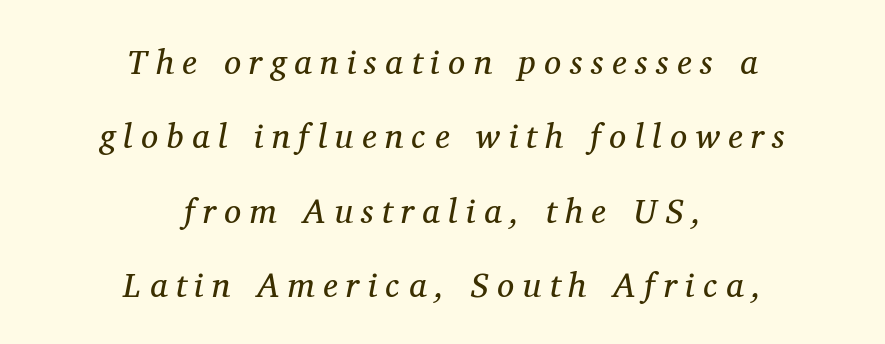
The image shows 34 px regular-weight serif type, italic (leaning right); set centered, loose line spacing (2.19x), unusually wide letter spacing (+0.25 em), not underlined; medium stroke contrast and a medium x-height.
